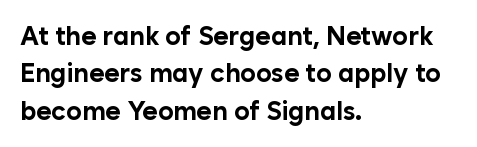
The image shows 26 px bold type, upright; set left-aligned, normal line spacing (1.44x), normal letter spacing, not underlined.
